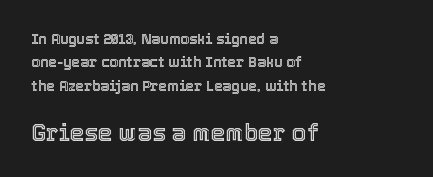
Q: Is the text italic (slanted)? A: No, it is upright.
Q: Is the text underlined? A: No.
Q: How is the paragraph aligned? A: Left-aligned.
Q: Is the spacing between letters normal or unusually wide? A: Normal.
Q: Is the spacing between lines tight, normal or loose? A: Normal.
Q: Which block of text is set in a larger size, the first (top) or the second (bottom)? A: The second (bottom) one.
